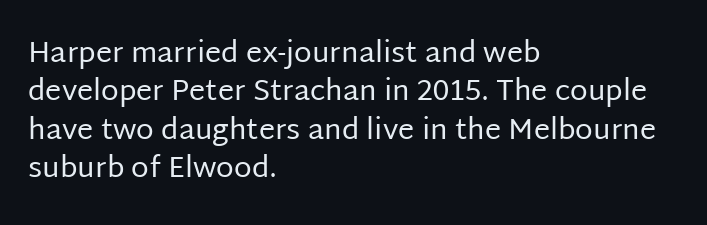
Q: Is the text bold? A: No.
Q: Is the text italic (slanted)? A: No, it is upright.
Q: Is the typeface a serif or a sans-serif typeface? A: Sans-serif.
Q: Is the text underlined? A: No.
Q: How is the paragraph aligned? A: Left-aligned.
Q: Is the spacing between letters normal or unusually wide? A: Normal.
Q: Is the spacing between lines tight, normal or loose? A: Normal.
Q: Width (condensed, normal, or wide)? A: Normal.
Q: Stroke contrast? A: Low.
Q: x-height? A: Large.
Q: Monospaced? A: No.
